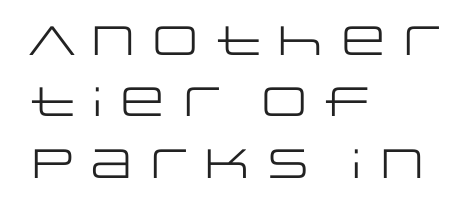
The image shows 41 px regular-weight, wide sans-serif type, upright; set left-aligned, normal line spacing (1.5x), normal letter spacing, not underlined; low stroke contrast and a large x-height.
